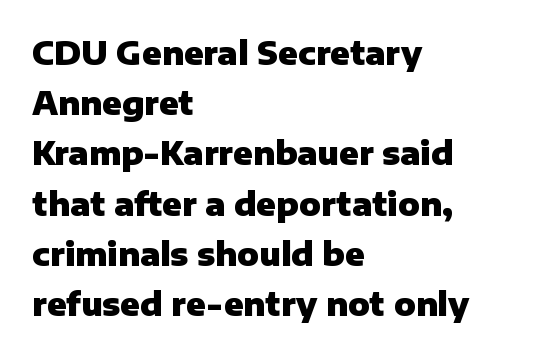
Does the type have serifs? No, each stem ends abruptly. The tracking reads as untouched default to a designer's eye. This sample is left-justified, so line endings fall wherever the words run out. These lines are rendered in a variable-pitch font. Students, observe: this is what conventionally led text looks like.
